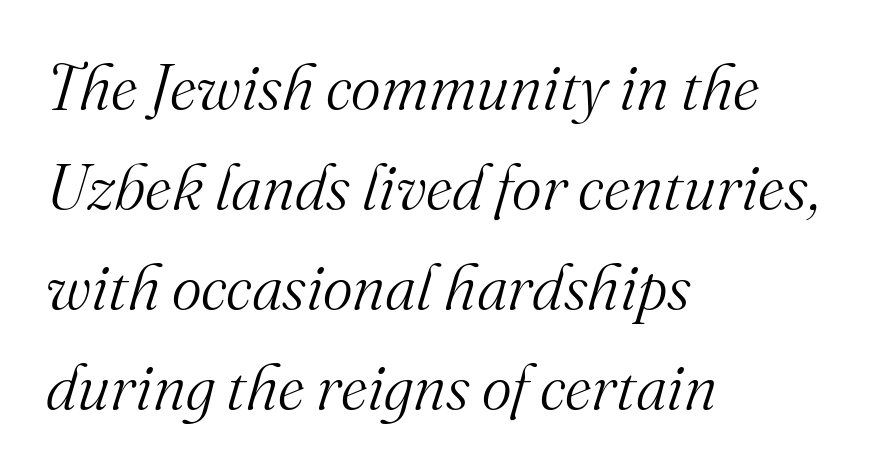
The face used here is proportionally spaced, like ordinary book or web type. Words float on clear page, feet unadorned. Left-aligned paragraph, ragged on the right. Classification — serif. The vertical gap from one line to the next is medium.
